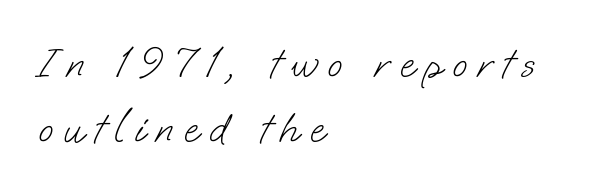
The image shows 43 px light sans-serif type; set left-aligned, normal line spacing (1.52x), unusually wide letter spacing (+0.24 em), not underlined; low stroke contrast and a small x-height.
